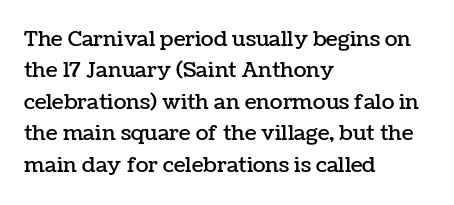
Q: Is the text italic (slanted)? A: No, it is upright.
Q: Is the text underlined? A: No.
Q: How is the paragraph aligned? A: Left-aligned.
Q: Is the spacing between letters normal or unusually wide? A: Normal.
Q: Is the spacing between lines tight, normal or loose? A: Normal.
